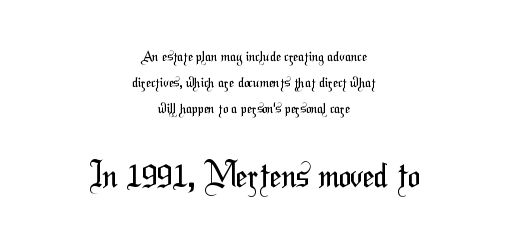
The image shows 33 px regular-weight, condensed sans-serif type; set centered, line spacing 1.85x, normal letter spacing, not underlined; the second (bottom) block is 2.36x larger; medium stroke contrast and a medium x-height.
